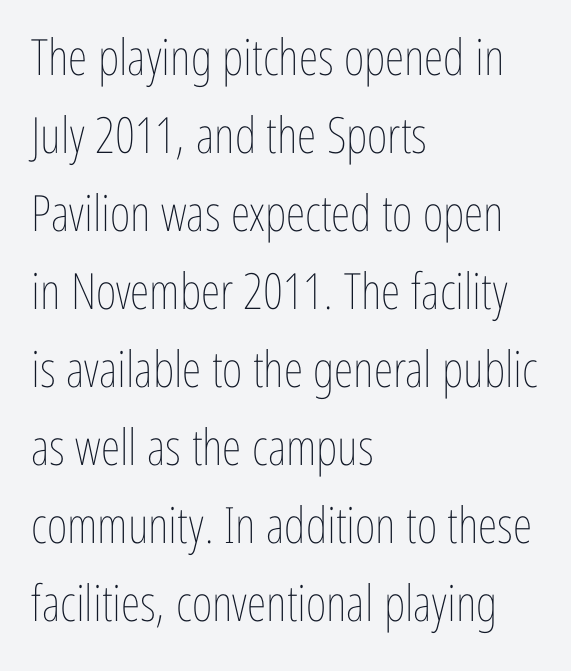
Q: Is the text bold? A: No.
Q: Is the text italic (slanted)? A: No, it is upright.
Q: Is the text underlined? A: No.
Q: How is the paragraph aligned? A: Left-aligned.
Q: Is the spacing between letters normal or unusually wide? A: Normal.
Q: Is the spacing between lines tight, normal or loose? A: Normal.
Q: Width (condensed, normal, or wide)? A: Condensed.
Q: Stroke contrast? A: Low.
Q: x-height? A: Medium.
Q: Monospaced? A: No.
